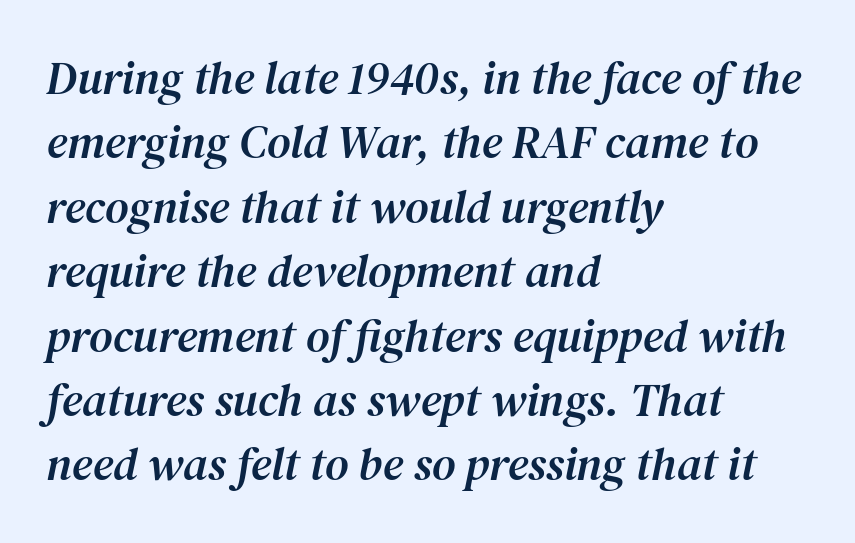
Q: Is the text italic (slanted)? A: Yes, it leans right by about 12 degrees.
Q: Is the typeface a serif or a sans-serif typeface? A: Serif.
Q: Is the text underlined? A: No.
Q: How is the paragraph aligned? A: Left-aligned.
Q: Is the spacing between letters normal or unusually wide? A: Normal.
Q: Is the spacing between lines tight, normal or loose? A: Normal.
Q: Width (condensed, normal, or wide)? A: Normal.
Q: Stroke contrast? A: Medium.
Q: x-height? A: Medium.
Q: Monospaced? A: No.
